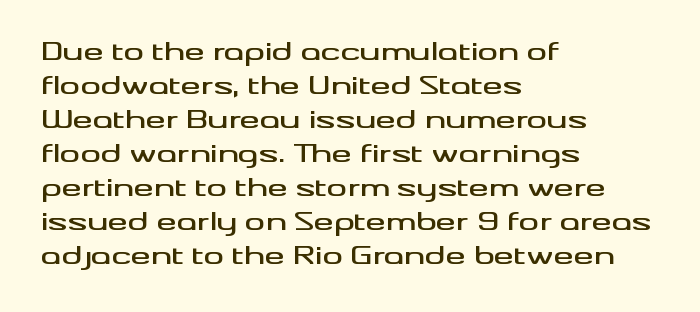
{"italic": "no", "underline": "no", "align": "left", "line_spacing": "normal", "line_spacing_ratio": 1.36, "letter_spacing": "normal", "letter_spacing_em": 0.0, "glyph_px": 25}
